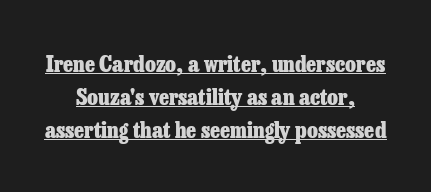
{"italic": "no", "bold": "yes", "underline": "yes", "align": "center", "line_spacing": "normal", "line_spacing_ratio": 1.5, "letter_spacing": "normal", "letter_spacing_em": 0.0, "glyph_px": 22}
